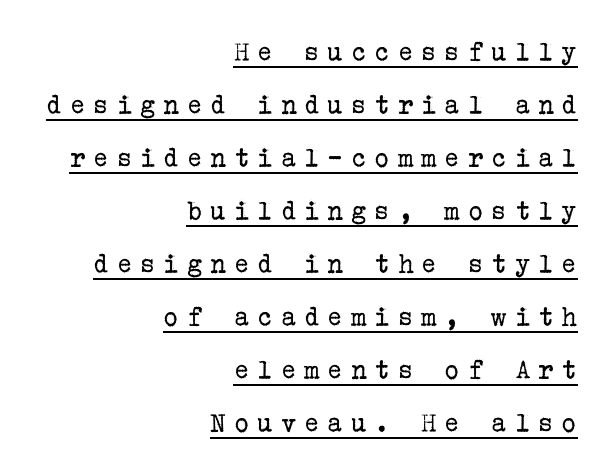
Q: Is the text bold? A: No.
Q: Is the text italic (slanted)? A: No, it is upright.
Q: Is the typeface a serif or a sans-serif typeface? A: Serif.
Q: Is the text underlined? A: Yes.
Q: How is the paragraph aligned? A: Right-aligned.
Q: Is the spacing between letters normal or unusually wide? A: Unusually wide.
Q: Width (condensed, normal, or wide)? A: Normal.
Q: Stroke contrast? A: Low.
Q: x-height? A: Medium.
